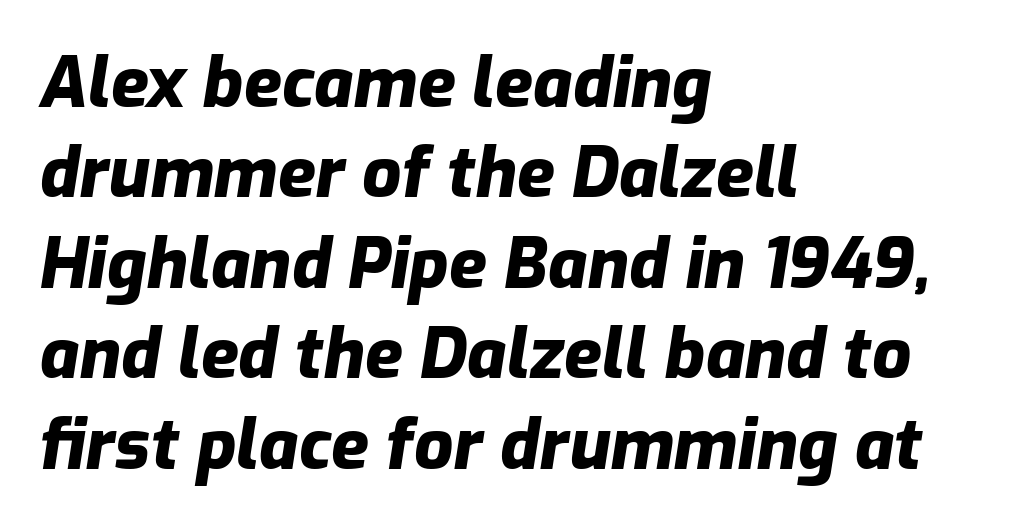
The image shows 69 px heavy type, italic (leaning right); set left-aligned, normal line spacing (1.31x), normal letter spacing, not underlined; low stroke contrast and a medium x-height.
